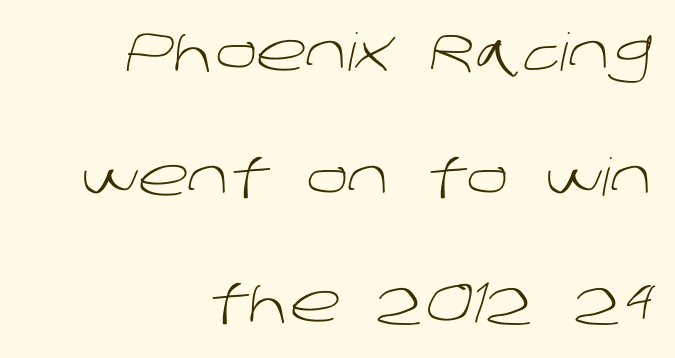
Check the space under the baseline: it is left empty. Looks like regular typesetting: each glyph gets only the width it needs. This sample uses plain, unmodified letter spacing. The line-height multiplier appears high, well above default. Examine the stroke ends and you'll find no serifs.
